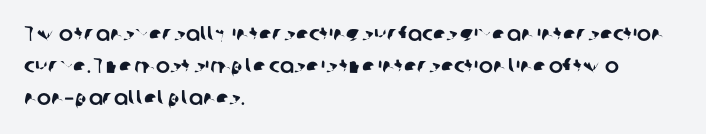
Q: Is the text underlined? A: No.
Q: How is the paragraph aligned? A: Left-aligned.
Q: Is the spacing between letters normal or unusually wide? A: Normal.
Q: Is the spacing between lines tight, normal or loose? A: Normal.
